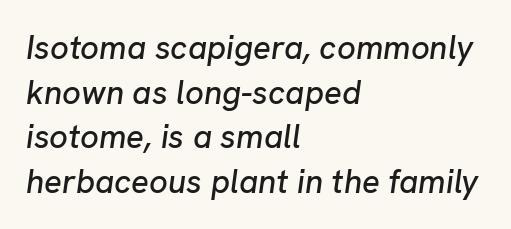
Line spacing here is normal. Spacing between characters is what you'd get straight out of the box. The letters advance in unequal steps, a hallmark of proportional type. The space beneath each line is pristine and unruled.
